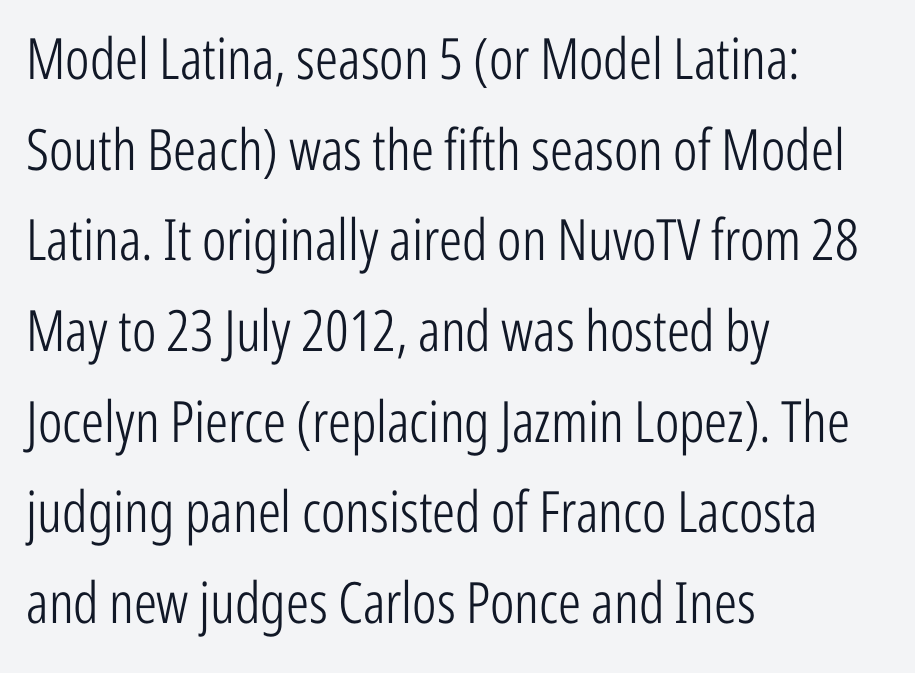
Default kerning and tracking; the words read as compact shapes. Where is the straight margin? On the left. This sample uses an upright cut, with every glyph sitting square on the baseline. The passage shown is typed in a proportional face where columns would drift.
